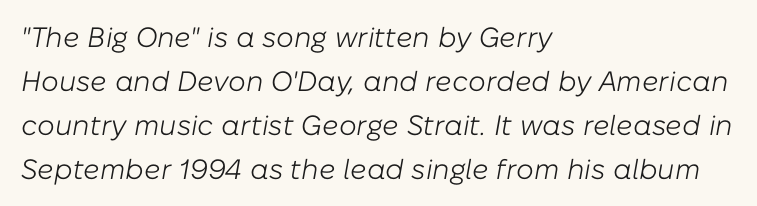
Characters are canted at an angle relative to the baseline's perpendicular. Character widths vary here, with narrow letters taking less room than wide ones. Look at the tracking — it's just the regular setting, nothing added. The typeface has the unassuming heft of standard copy or less. The setting favours the left margin, as ordinary paragraphs usually do.
